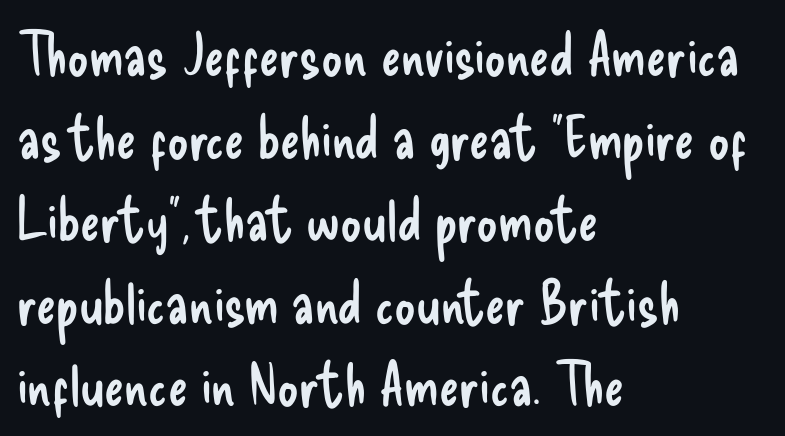
Q: Is the text bold? A: No.
Q: Is the text italic (slanted)? A: No, it is upright.
Q: Is the typeface a serif or a sans-serif typeface? A: Sans-serif.
Q: Is the text underlined? A: No.
Q: How is the paragraph aligned? A: Left-aligned.
Q: Is the spacing between letters normal or unusually wide? A: Normal.
Q: Is the spacing between lines tight, normal or loose? A: Normal.
Q: Width (condensed, normal, or wide)? A: Condensed.
Q: Stroke contrast? A: Low.
Q: x-height? A: Small.
Q: Monospaced? A: No.
